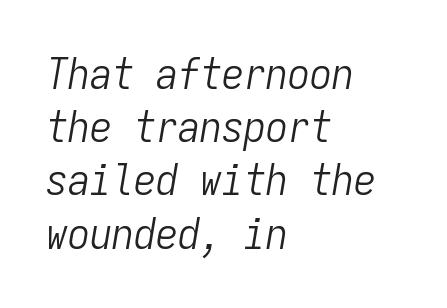
{"italic": "yes", "lean": "right", "slant_degrees": 9, "bold": "no", "weight": "light", "width": "condensed", "stroke_contrast": "low", "x_height": "medium", "monospaced": "yes", "underline": "no", "align": "left", "line_spacing_ratio": 1.21, "letter_spacing": "normal", "letter_spacing_em": 0.0, "glyph_px": 44}
